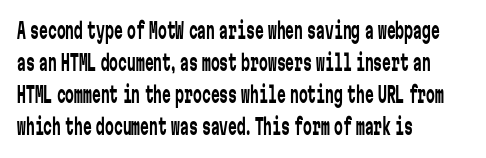
{"italic": "no", "bold": "no", "underline": "no", "align": "left", "line_spacing": "normal", "line_spacing_ratio": 1.46, "letter_spacing": "normal", "letter_spacing_em": 0.0, "glyph_px": 22}
